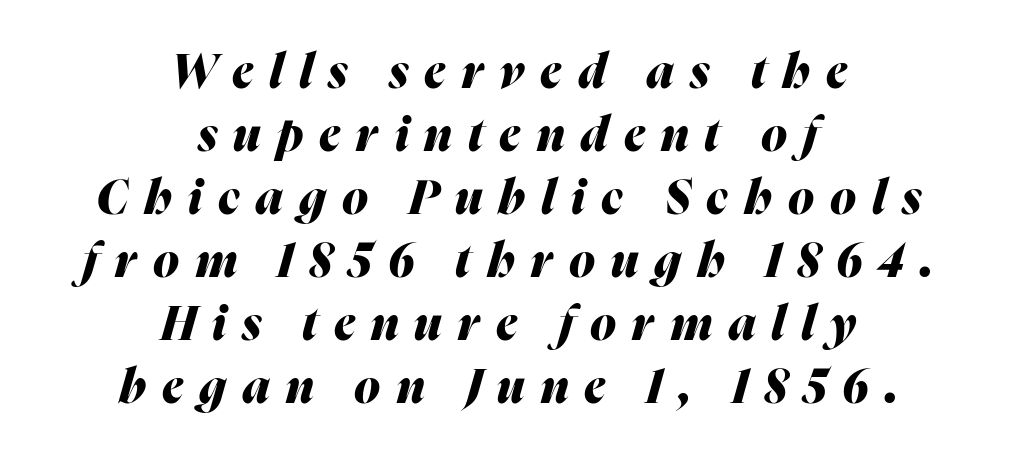
The image shows 47 px heavy type, italic (leaning right); set centered, normal line spacing (1.34x), unusually wide letter spacing (+0.34 em), not underlined; medium stroke contrast and a medium x-height.
